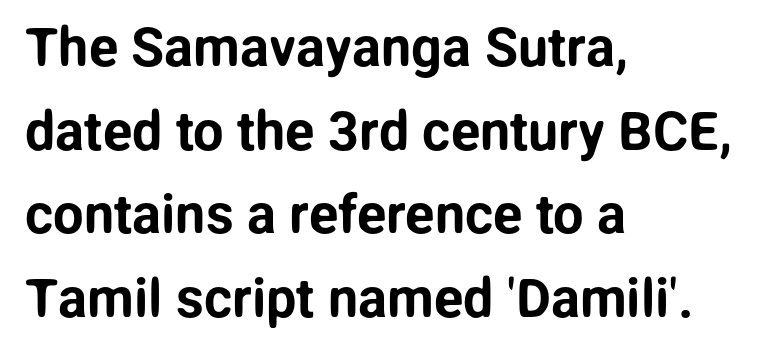
{"serif": "no", "italic": "no", "width": "normal", "stroke_contrast": "low", "x_height": "medium", "monospaced": "no", "underline": "no", "align": "left", "line_spacing": "normal", "line_spacing_ratio": 1.55, "letter_spacing": "normal", "letter_spacing_em": 0.0, "glyph_px": 54}
